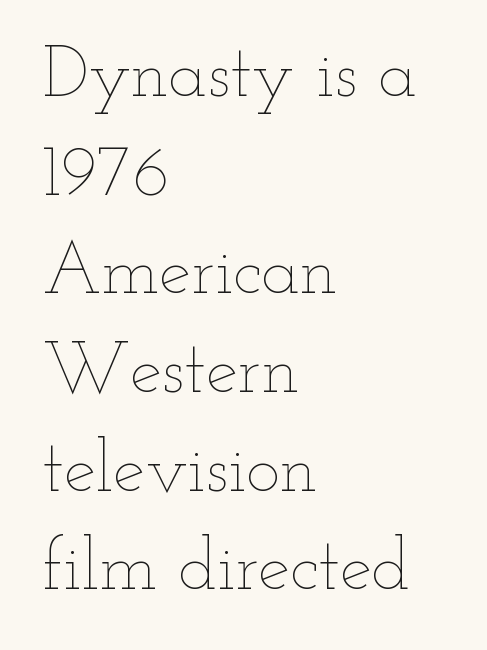
{"italic": "no", "bold": "no", "weight": "thin", "width": "wide", "stroke_contrast": "low", "x_height": "small", "monospaced": "no", "underline": "no", "align": "left", "line_spacing": "normal", "line_spacing_ratio": 1.37, "letter_spacing": "normal", "letter_spacing_em": 0.0, "glyph_px": 72}
